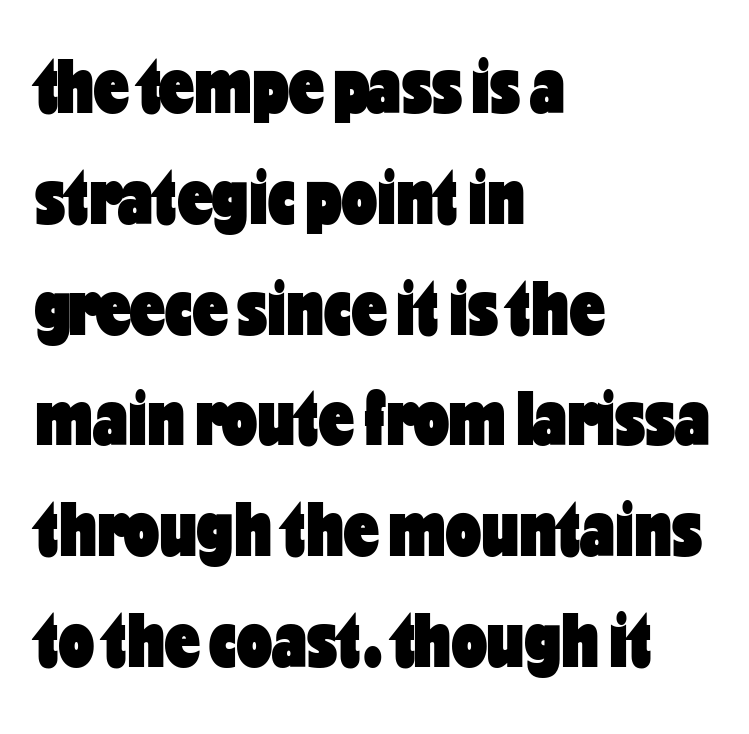
Varying glyph widths throughout — classic text-font behaviour. Does the leading feel generous? No, just average. These lines keep a tight, regular rhythm from letter to letter. Style check: upright. What weight is shown? A full bold with thick strokes. Honestly, there is no underline to notice here at all.
